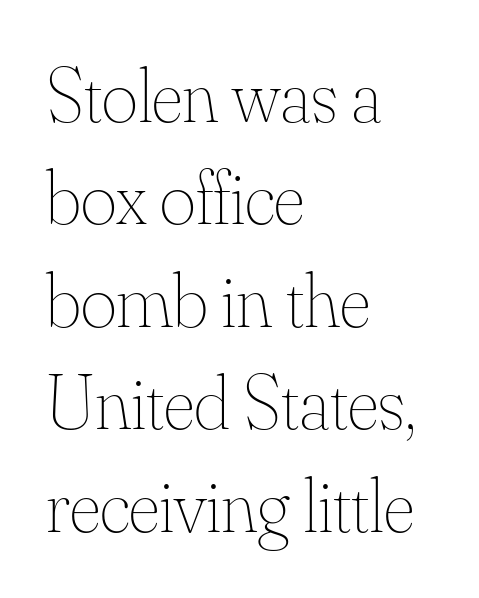
Q: Is the text bold? A: No.
Q: Is the text italic (slanted)? A: No, it is upright.
Q: Is the text underlined? A: No.
Q: How is the paragraph aligned? A: Left-aligned.
Q: Is the spacing between letters normal or unusually wide? A: Normal.
Q: Is the spacing between lines tight, normal or loose? A: Normal.
Q: Width (condensed, normal, or wide)? A: Normal.
Q: Stroke contrast? A: Medium.
Q: x-height? A: Small.
Q: Monospaced? A: No.
